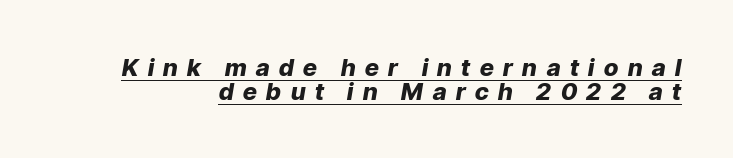
Q: Is the text bold? A: Yes.
Q: Is the text italic (slanted)? A: Yes, it leans right by about 9 degrees.
Q: Is the text underlined? A: Yes.
Q: Is the spacing between letters normal or unusually wide? A: Unusually wide.
Q: Is the spacing between lines tight, normal or loose? A: Tight.
